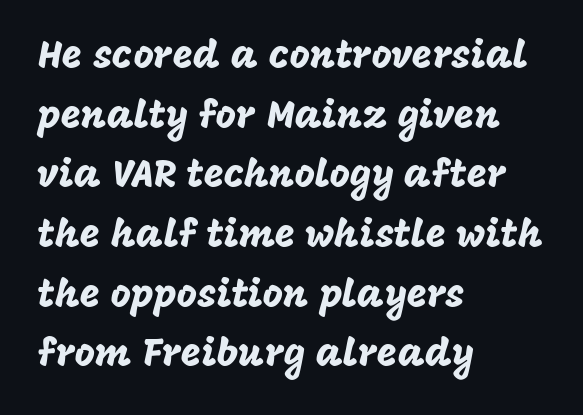
The image shows 39 px sans-serif type; set left-aligned, normal line spacing (1.53x), normal letter spacing, not underlined; low stroke contrast and a large x-height.
